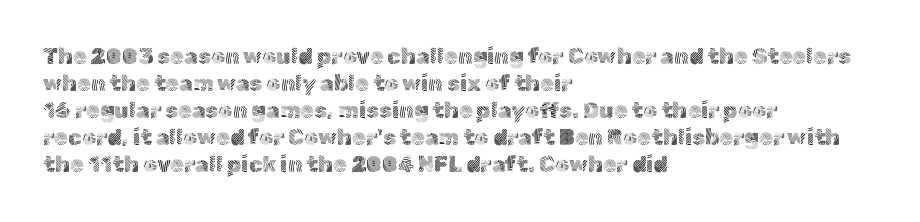
Q: Is the text bold? A: No.
Q: Is the text italic (slanted)? A: No, it is upright.
Q: Is the text underlined? A: No.
Q: How is the paragraph aligned? A: Left-aligned.
Q: Is the spacing between letters normal or unusually wide? A: Normal.
